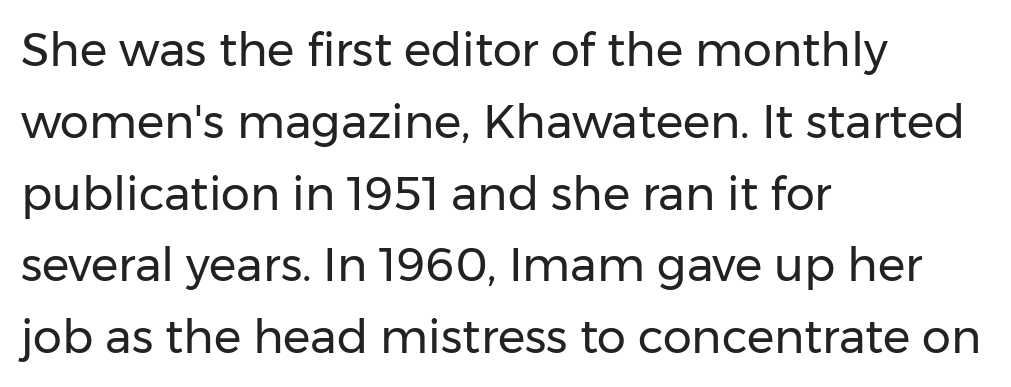
Q: Is the text bold? A: No.
Q: Is the text italic (slanted)? A: No, it is upright.
Q: Is the typeface a serif or a sans-serif typeface? A: Sans-serif.
Q: Is the text underlined? A: No.
Q: How is the paragraph aligned? A: Left-aligned.
Q: Is the spacing between letters normal or unusually wide? A: Normal.
Q: Is the spacing between lines tight, normal or loose? A: Normal.
Q: Width (condensed, normal, or wide)? A: Normal.
Q: Stroke contrast? A: Low.
Q: x-height? A: Medium.
Q: Monospaced? A: No.
